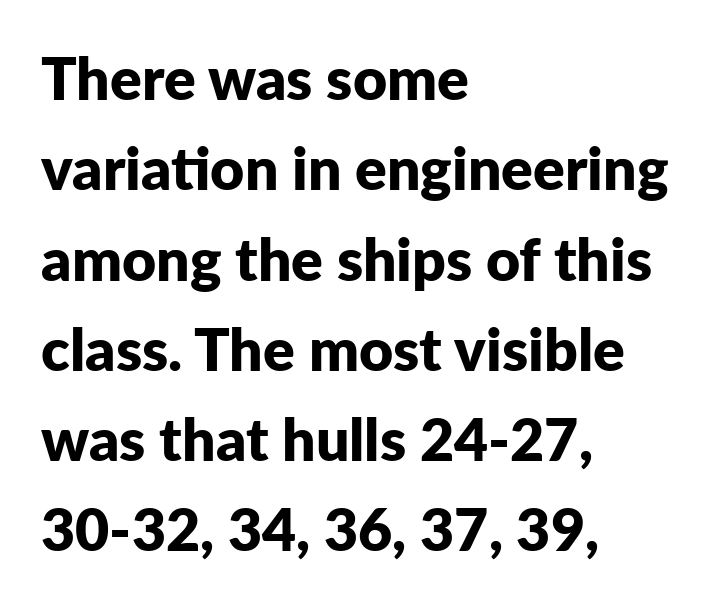
Character widths vary here, with narrow letters taking less room than wide ones. Do the letters lean? They stand straight. Underlining? Definitely not there. Check where the strokes stop: nothing finishes them off — pure sans. The horizontal fit of the characters is conventional and even.
